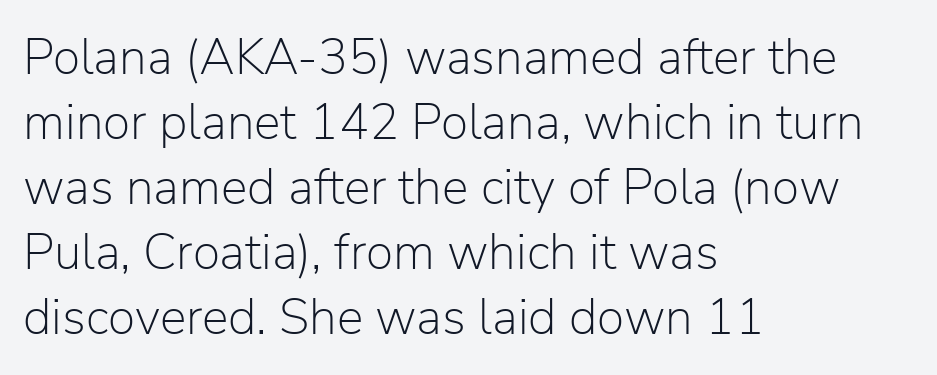
{"serif": "no", "italic": "no", "bold": "no", "weight": "light", "width": "normal", "stroke_contrast": "low", "x_height": "medium", "monospaced": "no", "underline": "no", "align": "left", "line_spacing": "normal", "line_spacing_ratio": 1.3, "letter_spacing": "normal", "letter_spacing_em": 0.0, "glyph_px": 50}
